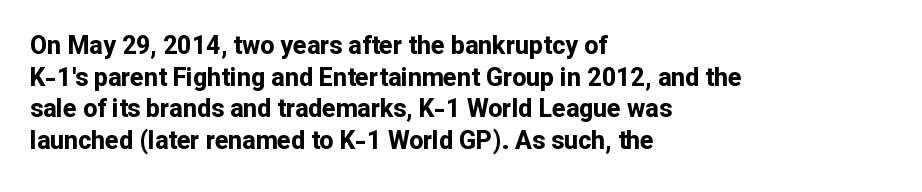
The image shows 25 px bold type, upright; set left-aligned, normal line spacing (1.27x), normal letter spacing, not underlined.
